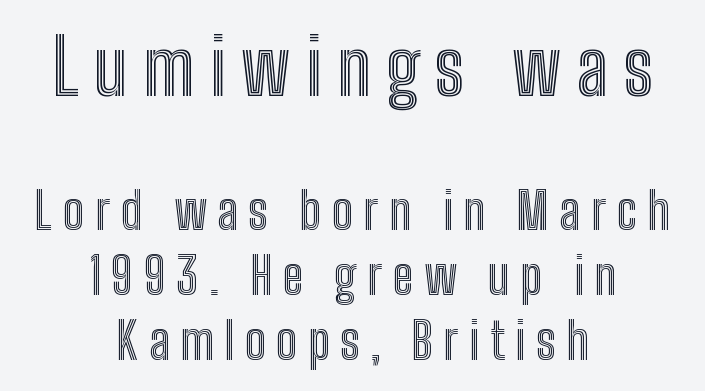
{"italic": "no", "width": "condensed", "x_height": "medium", "monospaced": "no", "underline": "no", "align": "center", "line_spacing": "normal", "line_spacing_ratio": 1.27, "letter_spacing": "wide", "letter_spacing_em": 0.2, "larger_block": "first", "size_ratio": 1.51, "glyph_px": 77}
